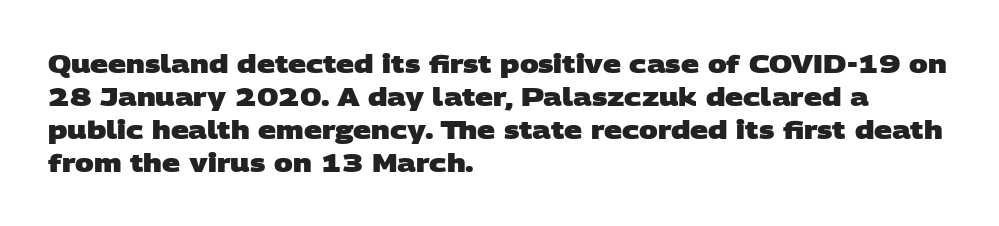
Q: Is the text bold? A: Yes.
Q: Is the text underlined? A: No.
Q: How is the paragraph aligned? A: Left-aligned.
Q: Is the spacing between letters normal or unusually wide? A: Normal.
Q: Is the spacing between lines tight, normal or loose? A: Normal.
